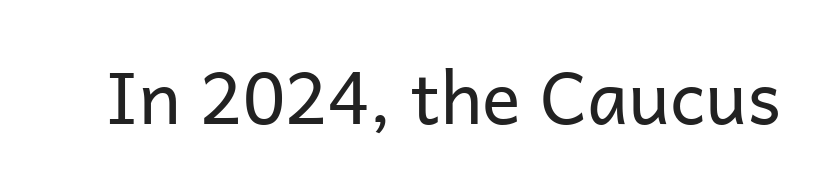
Compared with a typical body face, this is equally light or lighter still. This sample has the flowing, uneven cadence of proportional lettering. No italicization has been applied; the sample stays upright. Letterform terminals end flat and unadorned throughout the passage. The foot of each line stays bare and open.
